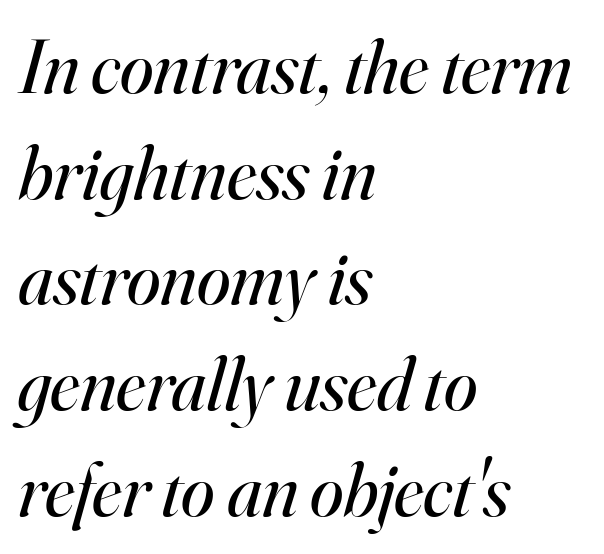
The letters advance in unequal steps, a hallmark of proportional type. The rendering applies a slant to the glyphs. Notice how descenders clear the ascenders below comfortably — that's standard leading. The characters display serif detailing at their extremities. The passage shown is not bold in any degree. Short and long lines alike share a common starting point at left.
